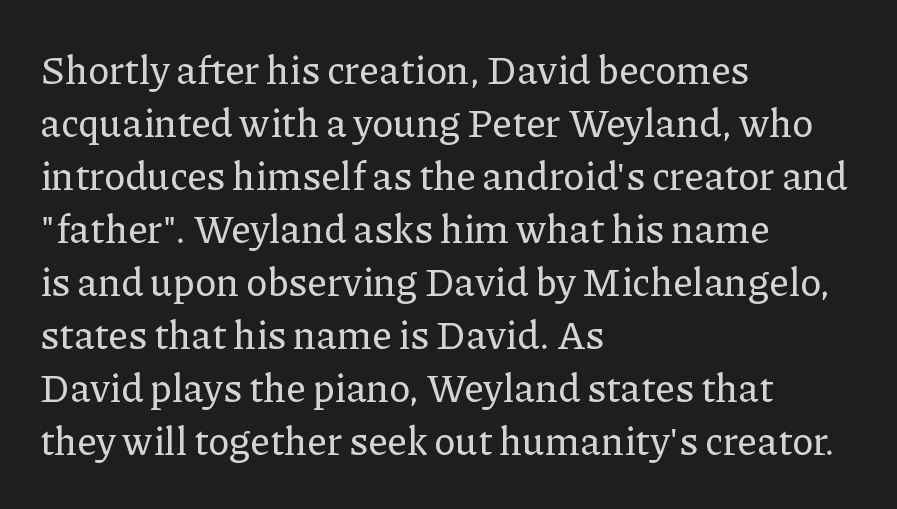
{"serif": "yes", "italic": "no", "width": "normal", "stroke_contrast": "low", "x_height": "medium", "monospaced": "no", "underline": "no", "align": "left", "line_spacing": "normal", "line_spacing_ratio": 1.36, "letter_spacing": "normal", "letter_spacing_em": 0.0, "glyph_px": 39}
